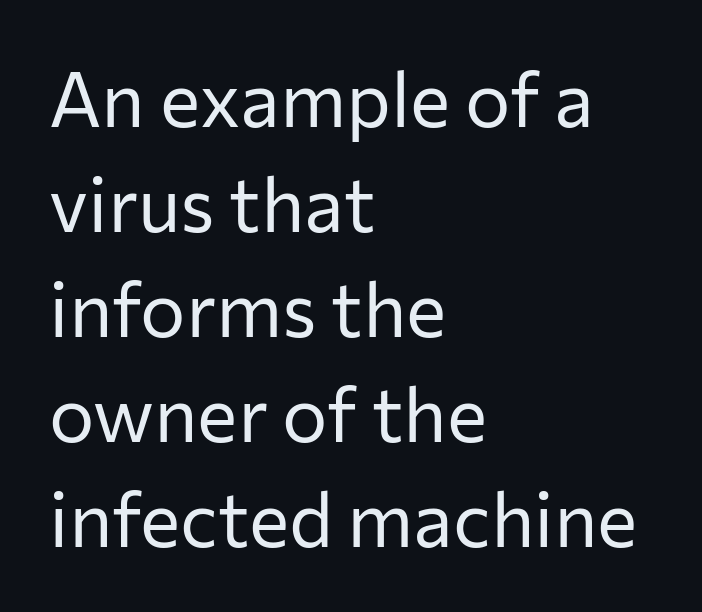
{"serif": "no", "italic": "no", "bold": "no", "weight": "regular", "width": "normal", "stroke_contrast": "low", "x_height": "medium", "monospaced": "no", "underline": "no", "align": "left", "line_spacing": "normal", "line_spacing_ratio": 1.38, "letter_spacing": "normal", "letter_spacing_em": 0.0, "glyph_px": 76}
